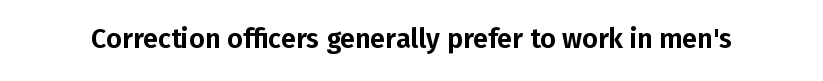
{"italic": "no", "underline": "no", "letter_spacing": "normal", "letter_spacing_em": 0.0, "glyph_px": 27}
